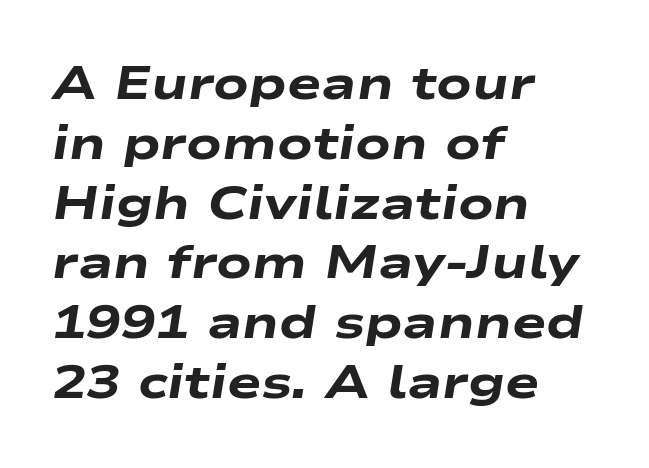
Q: Is the text bold? A: Yes.
Q: Is the text italic (slanted)? A: Yes, it leans right by about 9 degrees.
Q: Is the text underlined? A: No.
Q: How is the paragraph aligned? A: Left-aligned.
Q: Is the spacing between letters normal or unusually wide? A: Normal.
Q: Is the spacing between lines tight, normal or loose? A: Normal.
Q: Width (condensed, normal, or wide)? A: Wide.
Q: Stroke contrast? A: Low.
Q: x-height? A: Medium.
Q: Monospaced? A: No.
